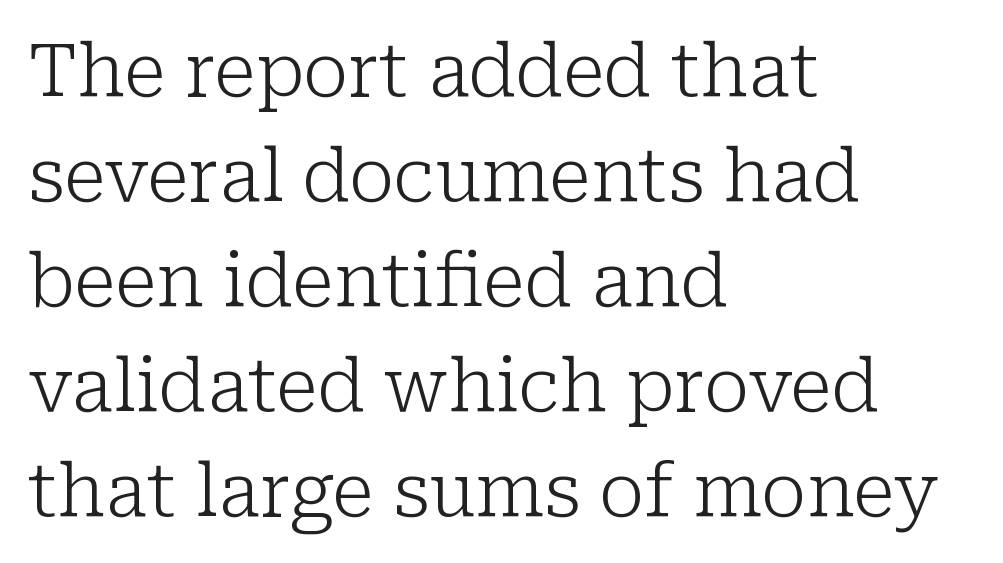
Q: Is the text bold? A: No.
Q: Is the text italic (slanted)? A: No, it is upright.
Q: Is the typeface a serif or a sans-serif typeface? A: Serif.
Q: Is the text underlined? A: No.
Q: How is the paragraph aligned? A: Left-aligned.
Q: Is the spacing between letters normal or unusually wide? A: Normal.
Q: Is the spacing between lines tight, normal or loose? A: Normal.
Q: Width (condensed, normal, or wide)? A: Normal.
Q: Stroke contrast? A: Low.
Q: x-height? A: Medium.
Q: Monospaced? A: No.
